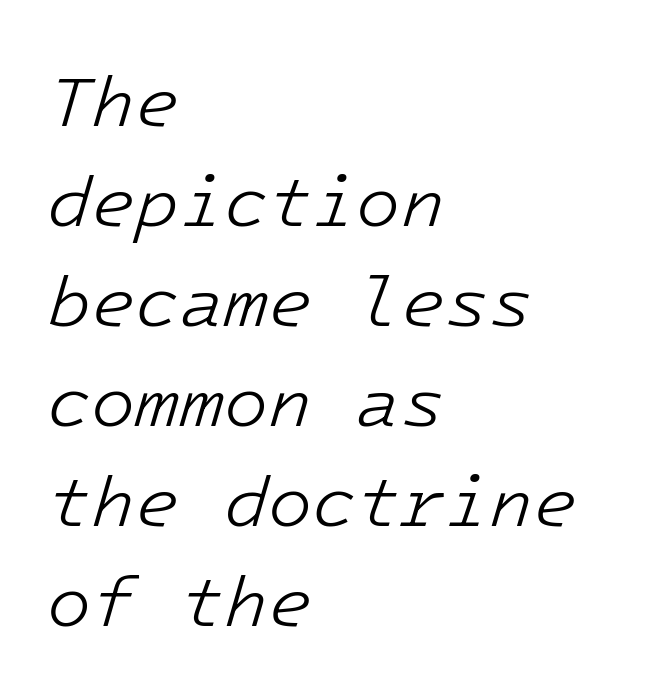
The image shows 72 px light type, italic (leaning right), monospaced; set left-aligned, normal line spacing (1.39x), normal letter spacing, not underlined; low stroke contrast and a medium x-height.
